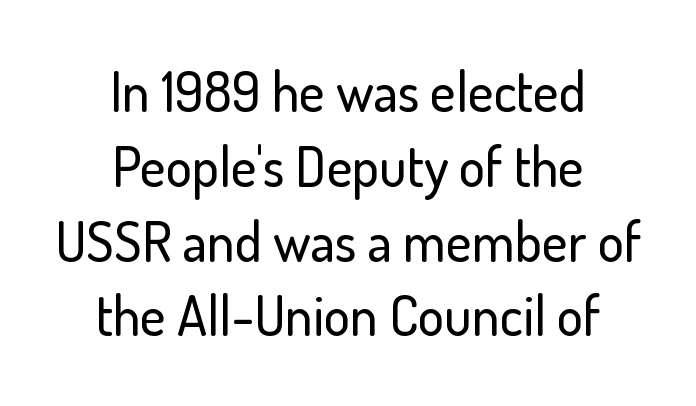
Q: Is the text italic (slanted)? A: No, it is upright.
Q: Is the typeface a serif or a sans-serif typeface? A: Sans-serif.
Q: Is the text underlined? A: No.
Q: How is the paragraph aligned? A: Centered.
Q: Is the spacing between letters normal or unusually wide? A: Normal.
Q: Is the spacing between lines tight, normal or loose? A: Normal.
Q: Width (condensed, normal, or wide)? A: Normal.
Q: Stroke contrast? A: Low.
Q: x-height? A: Small.
Q: Monospaced? A: No.
